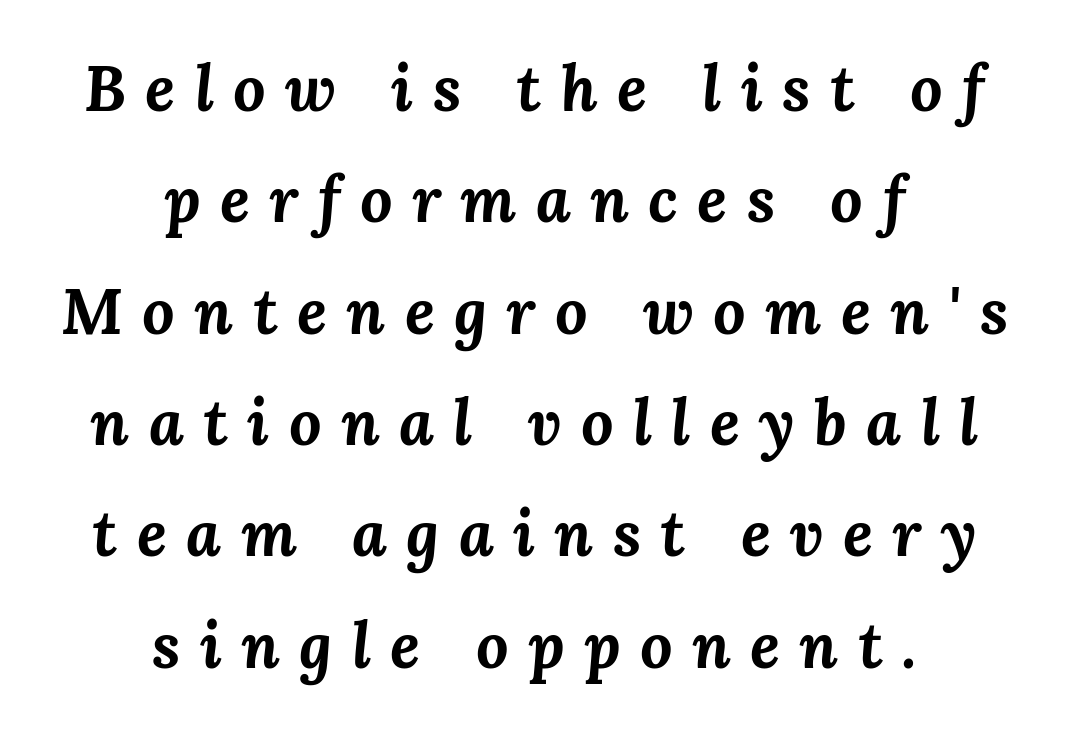
{"italic": "yes", "lean": "right", "slant_degrees": 3, "bold": "yes", "weight": "bold", "width": "normal", "stroke_contrast": "medium", "x_height": "medium", "monospaced": "no", "underline": "no", "align": "center", "line_spacing_ratio": 1.74, "letter_spacing": "wide", "letter_spacing_em": 0.3, "glyph_px": 64}
